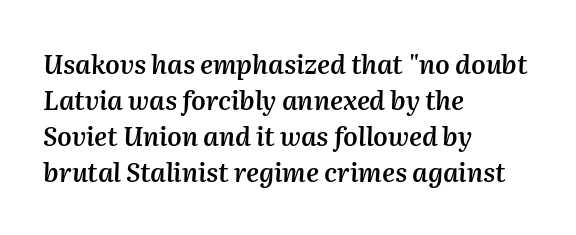
The image shows 26 px text type, italic (leaning right); set left-aligned, normal line spacing (1.39x), normal letter spacing, not underlined.
